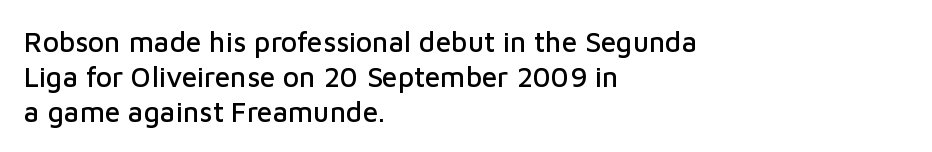
The image shows 28 px sans-serif type, upright; set left-aligned, normal line spacing (1.25x), normal letter spacing, not underlined; low stroke contrast and a medium x-height.
